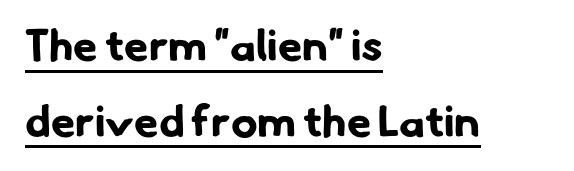
Q: Is the text bold? A: Yes.
Q: Is the typeface a serif or a sans-serif typeface? A: Sans-serif.
Q: Is the text underlined? A: Yes.
Q: How is the paragraph aligned? A: Left-aligned.
Q: Is the spacing between letters normal or unusually wide? A: Normal.
Q: Width (condensed, normal, or wide)? A: Normal.
Q: Stroke contrast? A: Low.
Q: x-height? A: Small.
Q: Monospaced? A: No.
